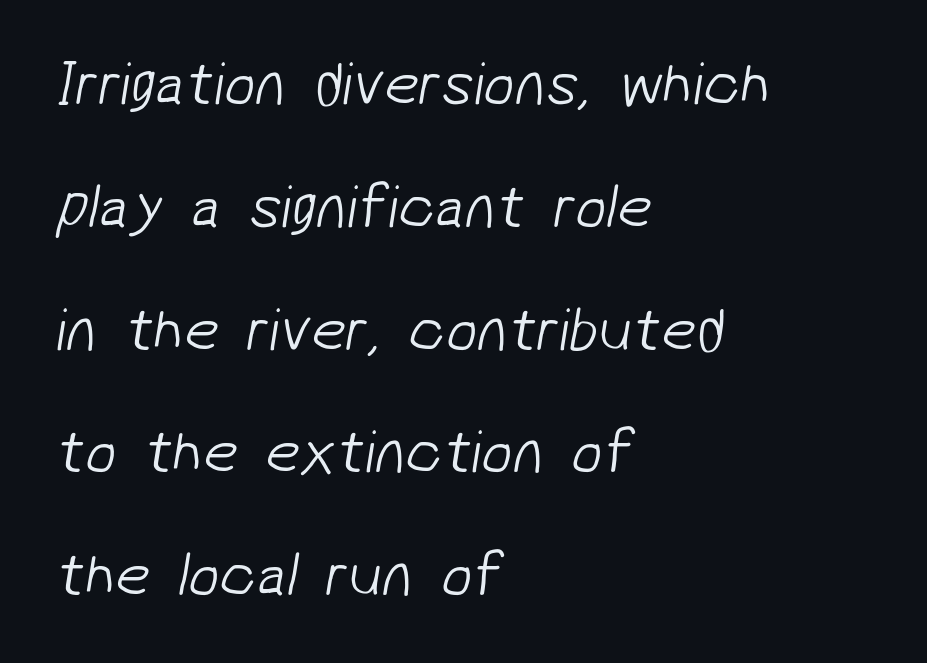
The image shows 62 px light sans-serif type; set left-aligned, loose line spacing (1.98x), normal letter spacing, not underlined; low stroke contrast and a medium x-height.
